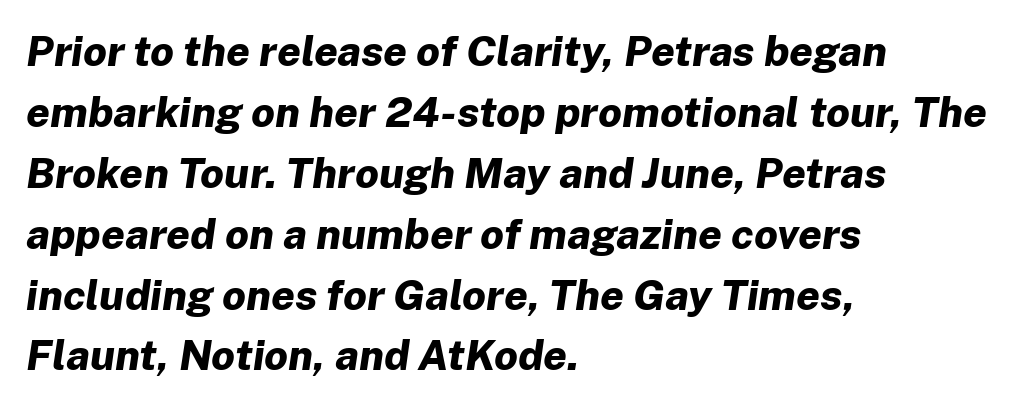
Q: Is the text bold? A: Yes.
Q: Is the text italic (slanted)? A: Yes, it leans right by about 8 degrees.
Q: Is the text underlined? A: No.
Q: How is the paragraph aligned? A: Left-aligned.
Q: Is the spacing between letters normal or unusually wide? A: Normal.
Q: Is the spacing between lines tight, normal or loose? A: Normal.
Q: Width (condensed, normal, or wide)? A: Normal.
Q: Stroke contrast? A: Low.
Q: x-height? A: Medium.
Q: Monospaced? A: No.
